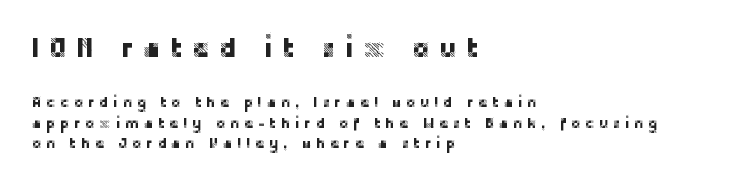
The image shows 27 px text type, upright; set left-aligned, normal line spacing (1.47x), unusually wide letter spacing (+0.33 em), not underlined; the first (top) block is 1.93x larger.
